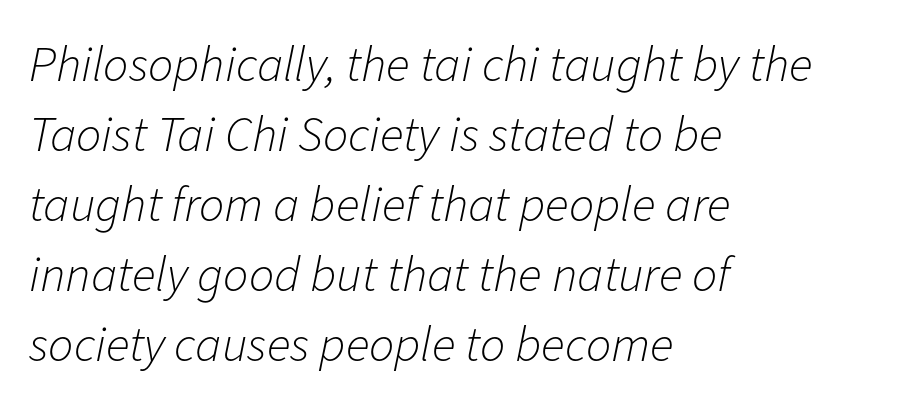
{"italic": "yes", "lean": "right", "slant_degrees": 11, "bold": "no", "weight": "light", "width": "normal", "stroke_contrast": "low", "x_height": "medium", "monospaced": "no", "underline": "no", "align": "left", "line_spacing": "normal", "line_spacing_ratio": 1.4, "letter_spacing": "normal", "letter_spacing_em": 0.0, "glyph_px": 50}
